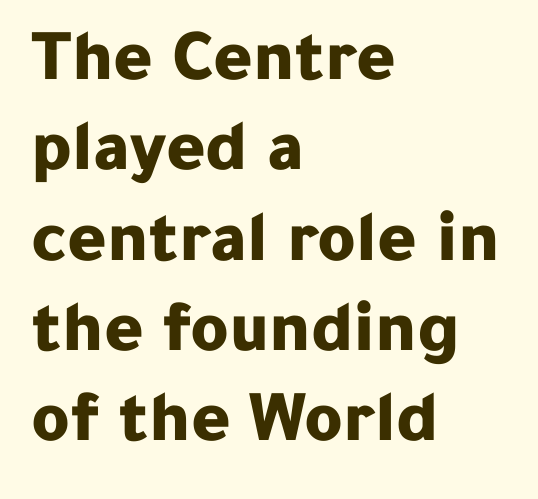
The image shows 74 px bold sans-serif type, upright; set left-aligned, line spacing 1.22x, normal letter spacing, not underlined; low stroke contrast and a medium x-height.
